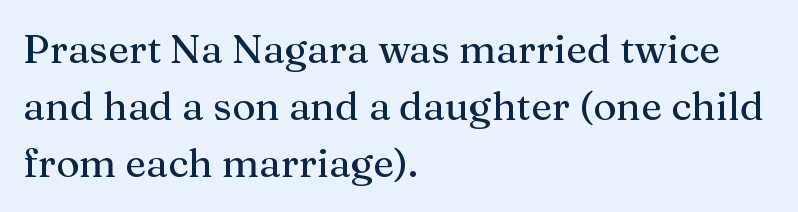
Q: Is the text italic (slanted)? A: No, it is upright.
Q: Is the typeface a serif or a sans-serif typeface? A: Serif.
Q: Is the text underlined? A: No.
Q: How is the paragraph aligned? A: Left-aligned.
Q: Is the spacing between letters normal or unusually wide? A: Normal.
Q: Is the spacing between lines tight, normal or loose? A: Normal.
Q: Width (condensed, normal, or wide)? A: Normal.
Q: Stroke contrast? A: Medium.
Q: x-height? A: Medium.
Q: Monospaced? A: No.
